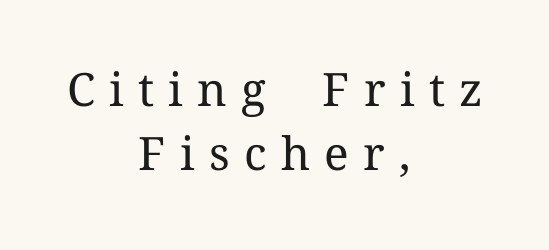
Q: Is the text bold? A: No.
Q: Is the text italic (slanted)? A: No, it is upright.
Q: Is the typeface a serif or a sans-serif typeface? A: Serif.
Q: Is the text underlined? A: No.
Q: How is the paragraph aligned? A: Centered.
Q: Is the spacing between letters normal or unusually wide? A: Unusually wide.
Q: Is the spacing between lines tight, normal or loose? A: Normal.
Q: Width (condensed, normal, or wide)? A: Normal.
Q: Stroke contrast? A: Medium.
Q: x-height? A: Medium.
Q: Monospaced? A: No.
